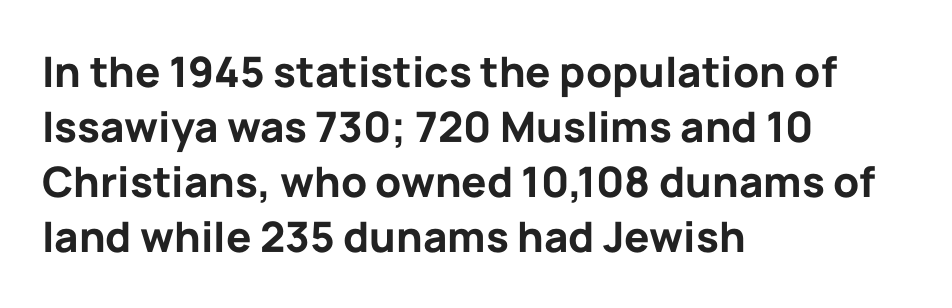
Lines of text with bare space underneath. Note the varied advance widths — an 'i' is clearly narrower than an 'm'. The face used here is rendered with its standard letterfit. The lines are quadded left.
